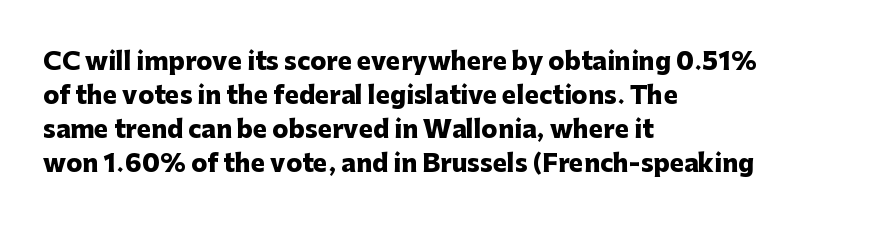
Check under the words: just untouched page. The lettering stays uniformly vertical, giving the passage a roman look. Does the weight exceed regular? Yes, all the way to bold. Leading: standard.
